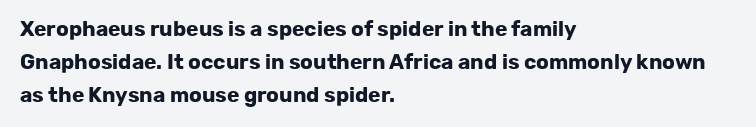
Q: Is the text bold? A: Yes.
Q: Is the text italic (slanted)? A: No, it is upright.
Q: Is the text underlined? A: No.
Q: How is the paragraph aligned? A: Left-aligned.
Q: Is the spacing between letters normal or unusually wide? A: Normal.
Q: Is the spacing between lines tight, normal or loose? A: Normal.
